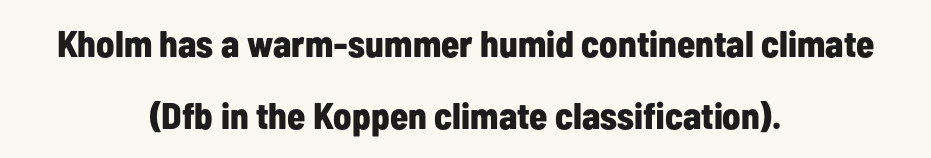
Airy leading. The letterforms sit shoulder to shoulder at normal distance. The rendering uses a bold face; every stroke is thick and dark. The rag falls on both sides of this text block equally. Character widths vary here, with narrow letters taking less room than wide ones.
